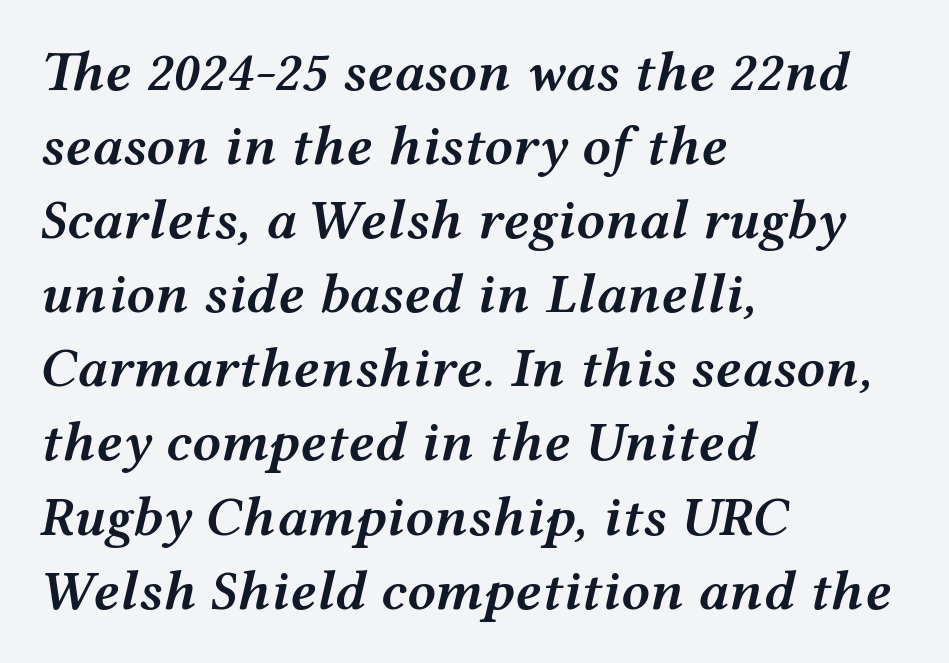
The image shows 57 px semibold, wide type, italic (leaning right); set left-aligned, normal line spacing (1.3x), normal letter spacing, not underlined; medium stroke contrast and a medium x-height.
